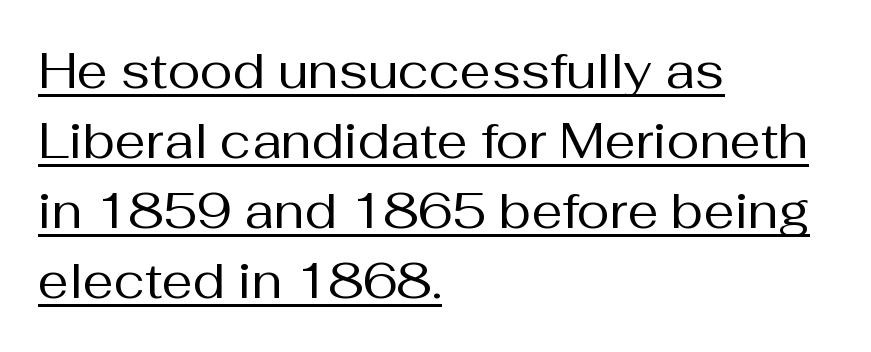
The image shows 49 px regular-weight sans-serif type, upright; set left-aligned, normal line spacing (1.43x), normal letter spacing, underlined; medium stroke contrast and a medium x-height.
